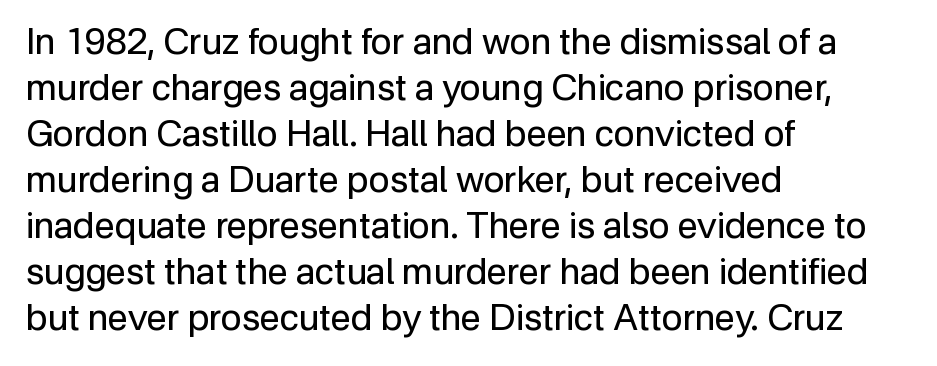
The space beneath each line is pristine and unruled. The vertical gap from one line to the next is medium. A typesetter would label this face a sans. In CSS terms this would be text-align: left. Compared with a typical body face, this is equally light or lighter still.
